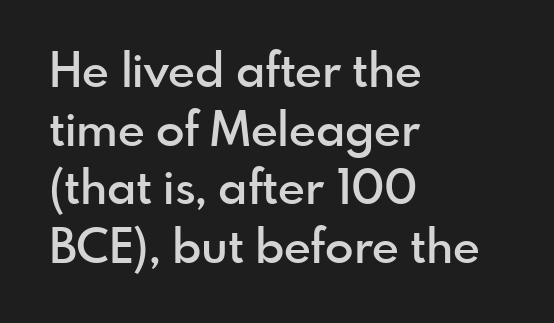
{"serif": "no", "italic": "no", "bold": "semi", "weight": "semibold", "width": "normal", "x_height": "small", "monospaced": "no", "underline": "no", "align": "left", "line_spacing": "normal", "line_spacing_ratio": 1.25, "letter_spacing": "normal", "letter_spacing_em": 0.0, "glyph_px": 47}
